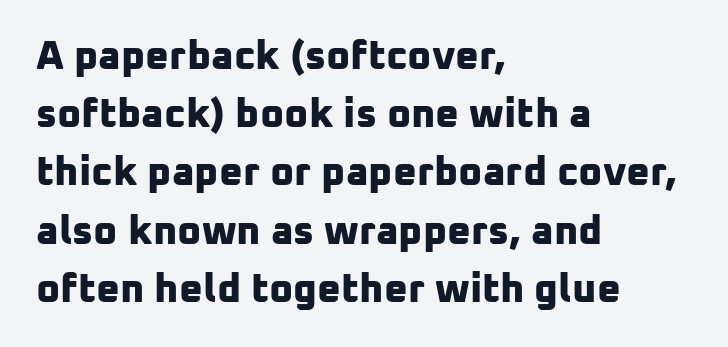
Interline gaps are of average width in this sample. Words appear dense and cohesive because spacing is normal. Think of a printed novel: that variable character pitch is what you see here. The setting favours the left margin, as ordinary paragraphs usually do. This sample uses a sans-serif face. Has an underline been added? It has not.
